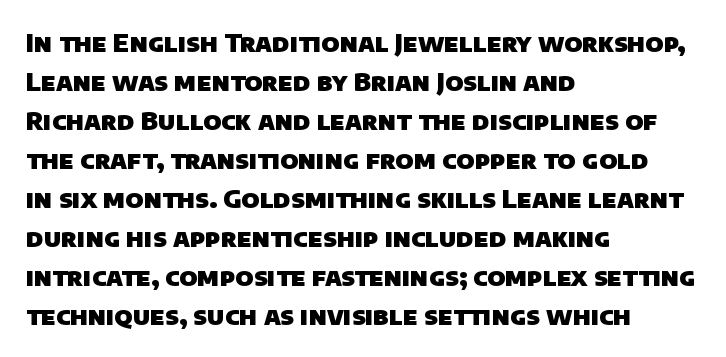
{"bold": "yes", "underline": "no", "align": "left", "line_spacing": "normal", "line_spacing_ratio": 1.56, "letter_spacing": "normal", "letter_spacing_em": 0.0, "glyph_px": 25}
